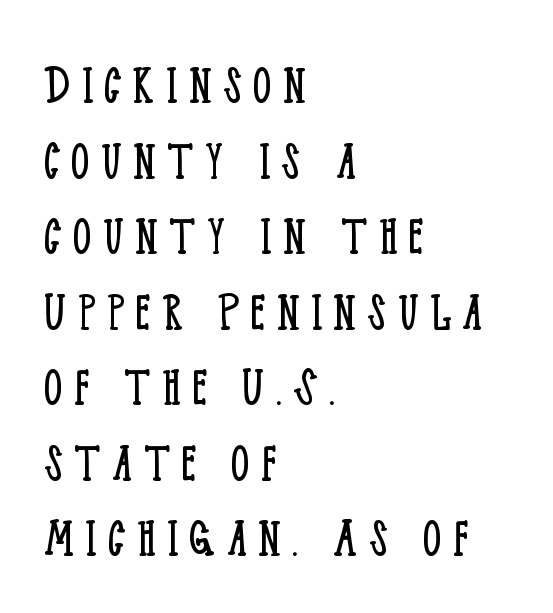
Q: Is the text bold? A: No.
Q: Is the text italic (slanted)? A: No, it is upright.
Q: Is the typeface a serif or a sans-serif typeface? A: Serif.
Q: Is the text underlined? A: No.
Q: How is the paragraph aligned? A: Left-aligned.
Q: Is the spacing between lines tight, normal or loose? A: Normal.
Q: Width (condensed, normal, or wide)? A: Condensed.
Q: Stroke contrast? A: Low.
Q: x-height? A: Large.
Q: Monospaced? A: No.
